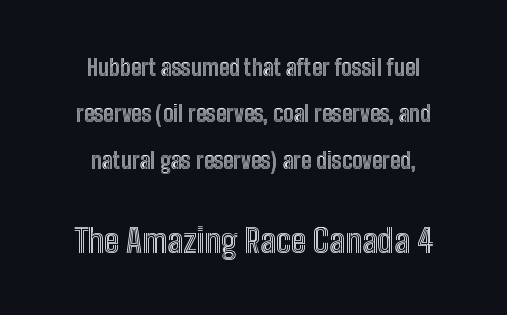
Q: Is the text italic (slanted)? A: No, it is upright.
Q: Is the text underlined? A: No.
Q: How is the paragraph aligned? A: Centered.
Q: Is the spacing between letters normal or unusually wide? A: Normal.
Q: Is the spacing between lines tight, normal or loose? A: Loose.
Q: Which block of text is set in a larger size, the first (top) or the second (bottom)? A: The second (bottom) one.
Q: Width (condensed, normal, or wide)? A: Condensed.
Q: x-height? A: Medium.
Q: Monospaced? A: No.
